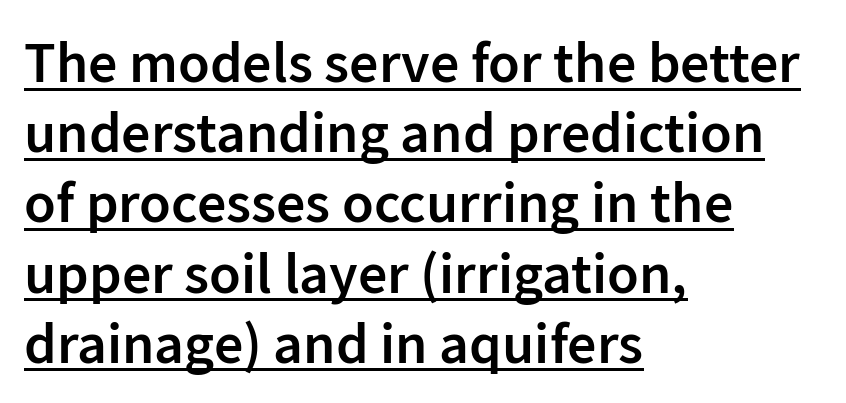
{"serif": "no", "italic": "no", "bold": "semi", "weight": "semibold", "width": "normal", "stroke_contrast": "low", "x_height": "medium", "monospaced": "no", "underline": "yes", "align": "left", "line_spacing_ratio": 1.21, "letter_spacing": "normal", "letter_spacing_em": 0.0, "glyph_px": 58}
